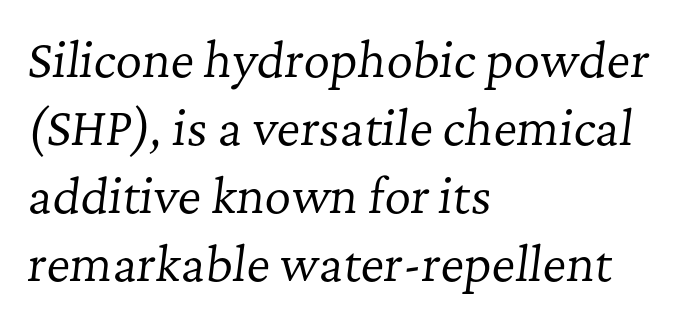
{"serif": "yes", "italic": "yes", "lean": "right", "slant_degrees": 7, "bold": "no", "weight": "regular", "width": "normal", "stroke_contrast": "low", "x_height": "medium", "monospaced": "no", "underline": "no", "align": "left", "line_spacing": "normal", "line_spacing_ratio": 1.48, "letter_spacing": "normal", "letter_spacing_em": 0.0, "glyph_px": 46}
